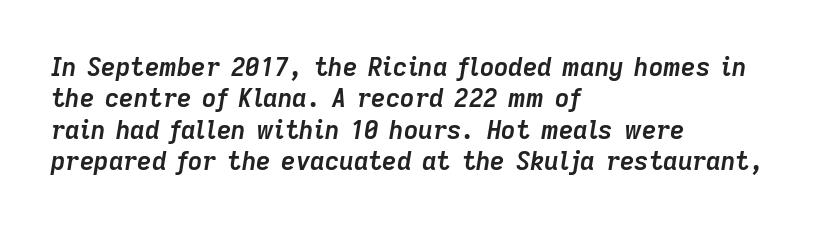
Q: Is the text bold? A: Yes.
Q: Is the text italic (slanted)? A: Yes, it leans right by about 9 degrees.
Q: Is the text underlined? A: No.
Q: How is the paragraph aligned? A: Left-aligned.
Q: Is the spacing between letters normal or unusually wide? A: Normal.
Q: Is the spacing between lines tight, normal or loose? A: Normal.
